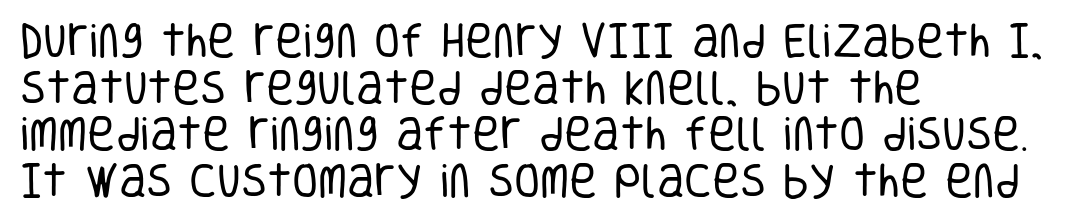
The image shows 38 px regular-weight, condensed sans-serif type, upright; set left-aligned, line spacing 1.23x, normal letter spacing, not underlined; low stroke contrast and a large x-height.
